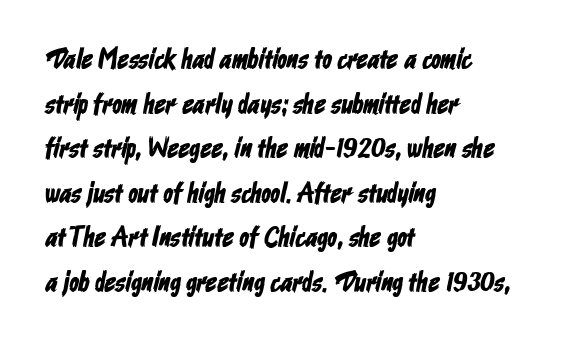
Successive baselines arrive at the customary interval. Look at the bottom of the vertical strokes: they stop flat, with no serifs. The area under the type is left untouched. All the whitespace from short lines collects on the right.
